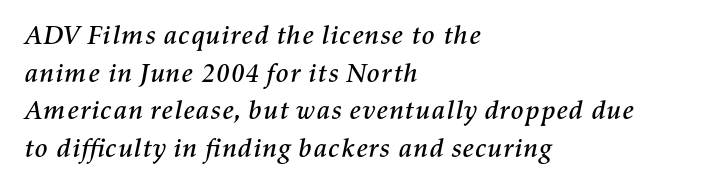
{"italic": "yes", "lean": "right", "slant_degrees": 11, "underline": "no", "align": "left", "line_spacing": "normal", "line_spacing_ratio": 1.39, "letter_spacing": "normal", "letter_spacing_em": 0.0, "glyph_px": 27}
